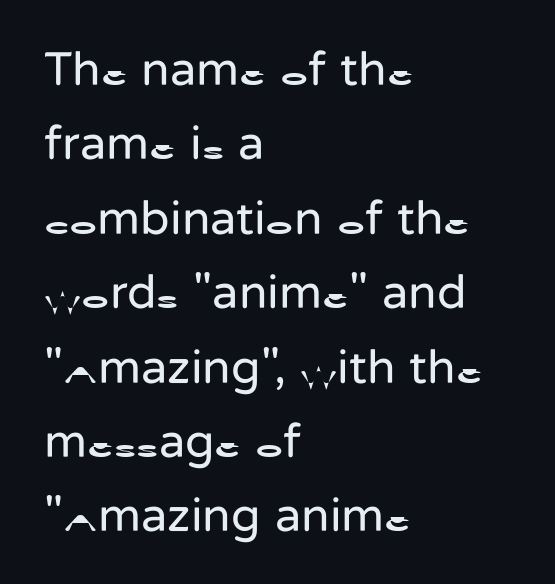
What kind of face is this? One without serifs — a sans. How would I describe the line gaps? Plain and ordinary. Tracking here is standard; glyphs follow each other at the usual distance. No extra ink here — the face is not bold. Nope, not italic — everything's standing straight. These lines are rendered in a variable-pitch font.
